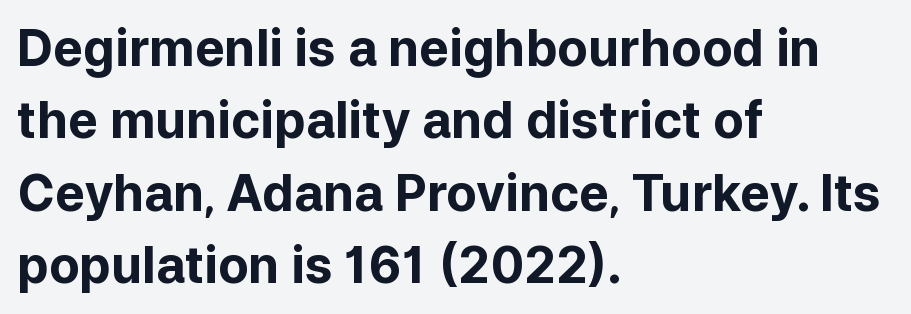
Vertical spacing — default. The paragraph shown leans on its left margin. The type family on display is of the sans-serif kind. Letters rest on an invisible, unmarked baseline. The gaps between neighbouring characters are ordinary and unremarkable.
